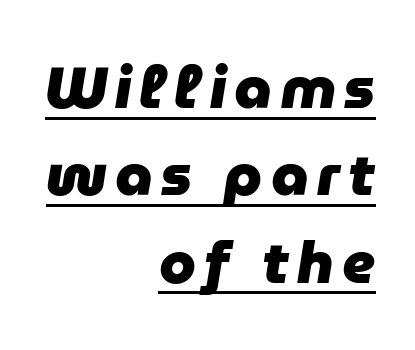
Q: Is the text bold? A: Yes.
Q: Is the text italic (slanted)? A: Yes, it leans right by about 9 degrees.
Q: Is the text underlined? A: Yes.
Q: How is the paragraph aligned? A: Right-aligned.
Q: Is the spacing between lines tight, normal or loose? A: Normal.
Q: Width (condensed, normal, or wide)? A: Normal.
Q: Stroke contrast? A: Low.
Q: x-height? A: Medium.
Q: Monospaced? A: No.
